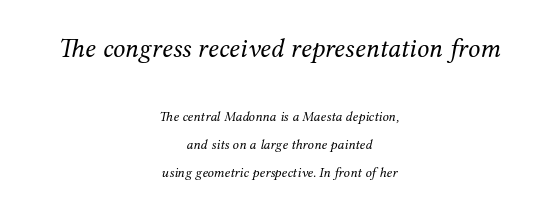
Q: Is the text bold? A: No.
Q: Is the text italic (slanted)? A: Yes, it leans right by about 12 degrees.
Q: Is the text underlined? A: No.
Q: How is the paragraph aligned? A: Centered.
Q: Is the spacing between letters normal or unusually wide? A: Normal.
Q: Is the spacing between lines tight, normal or loose? A: Loose.
Q: Which block of text is set in a larger size, the first (top) or the second (bottom)? A: The first (top) one.
